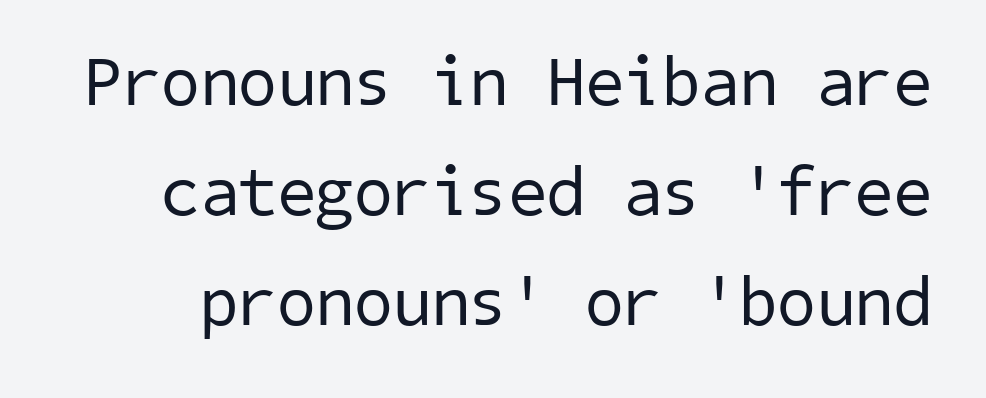
The image shows 70 px regular-weight sans-serif type; set normal line spacing (1.57x), normal letter spacing, not underlined; low stroke contrast and a medium x-height.
